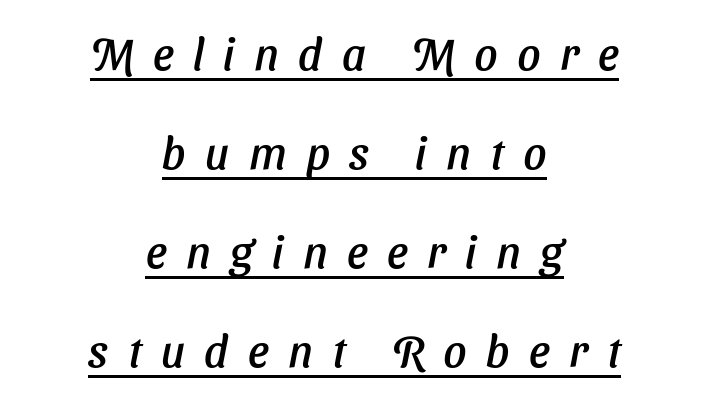
Descenders here cross a horizontal rule under the line. Compared with a flush-left layout, this one balances lines on the center instead. Think of a printed novel: that variable character pitch is what you see here. Reading down the column, the eye jumps a long way to each next line. Slant detected: the letters are inclined.
